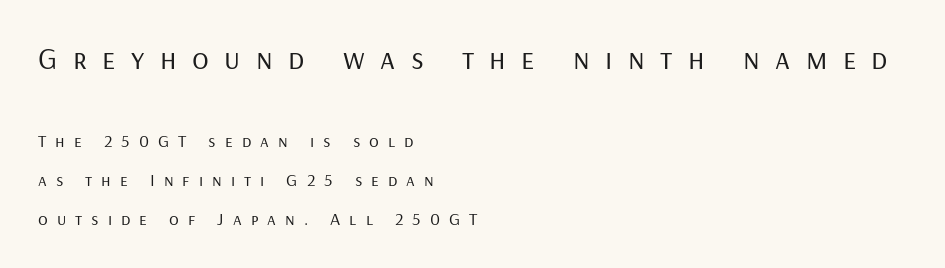
Q: Is the text bold? A: No.
Q: Is the text italic (slanted)? A: No, it is upright.
Q: Is the typeface a serif or a sans-serif typeface? A: Sans-serif.
Q: Is the text underlined? A: No.
Q: How is the paragraph aligned? A: Left-aligned.
Q: Is the spacing between letters normal or unusually wide? A: Unusually wide.
Q: Is the spacing between lines tight, normal or loose? A: Loose.
Q: Which block of text is set in a larger size, the first (top) or the second (bottom)? A: The first (top) one.
Q: Width (condensed, normal, or wide)? A: Normal.
Q: Stroke contrast? A: Low.
Q: x-height? A: Medium.
Q: Monospaced? A: No.
